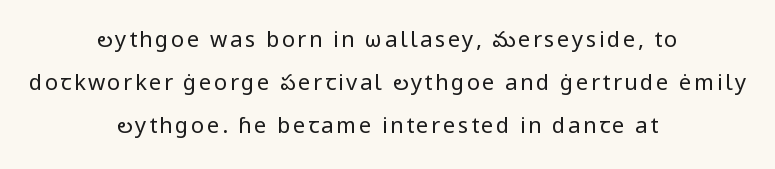
The image shows 22 px text type, upright; set centered, loose line spacing (1.96x), not underlined.
